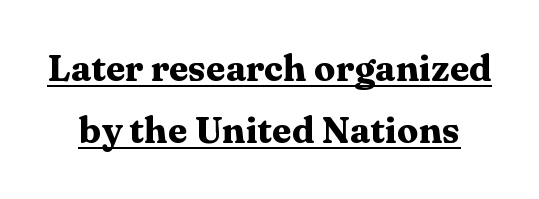
{"serif": "yes", "italic": "no", "bold": "yes", "weight": "heavy", "width": "wide", "stroke_contrast": "medium", "x_height": "medium", "monospaced": "no", "underline": "yes", "line_spacing_ratio": 1.73, "letter_spacing": "normal", "letter_spacing_em": 0.0, "glyph_px": 36}
